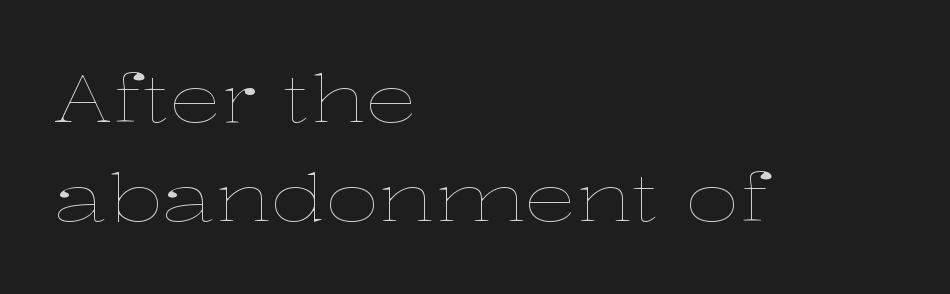
{"italic": "no", "bold": "no", "weight": "thin", "width": "wide", "stroke_contrast": "low", "x_height": "medium", "monospaced": "no", "underline": "no", "align": "left", "line_spacing": "normal", "line_spacing_ratio": 1.5, "letter_spacing": "normal", "letter_spacing_em": 0.0, "glyph_px": 66}
